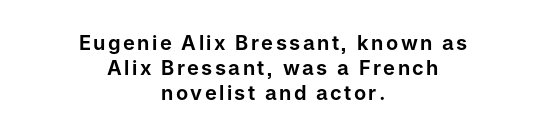
The image shows 20 px text type, upright; set centered, normal line spacing (1.26x), not underlined.
